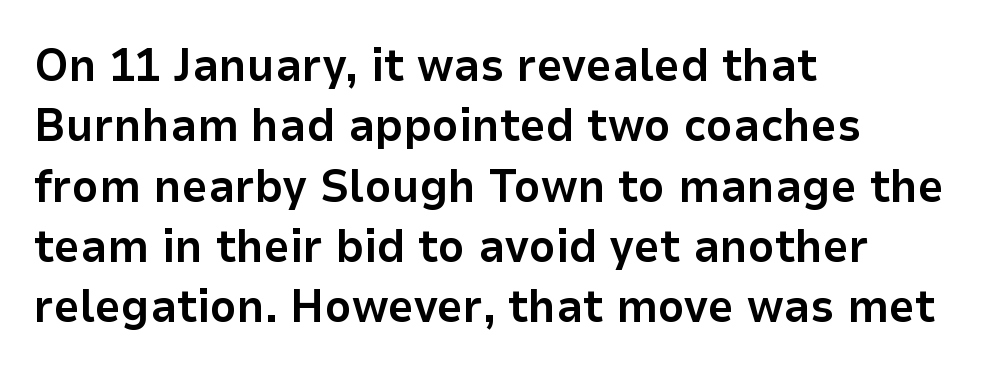
{"serif": "no", "italic": "no", "bold": "yes", "weight": "bold", "width": "normal", "stroke_contrast": "low", "x_height": "medium", "monospaced": "no", "underline": "no", "align": "left", "line_spacing": "normal", "line_spacing_ratio": 1.31, "letter_spacing": "normal", "letter_spacing_em": 0.0, "glyph_px": 46}
